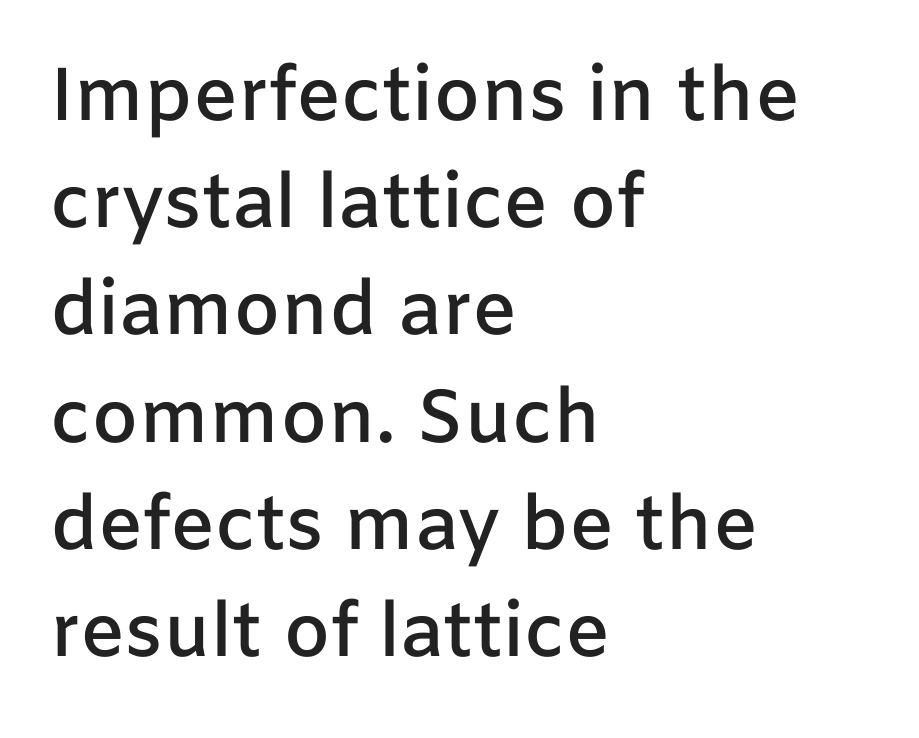
The area under the type is left untouched. Style check: upright. A student would call this left alignment; a typographer would say flush left, rag right. The letterforms sit shoulder to shoulder at normal distance.
